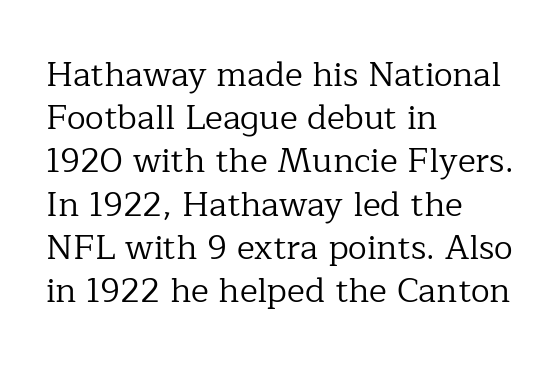
The image shows 34 px regular-weight serif type, upright; set left-aligned, normal line spacing (1.27x), normal letter spacing, not underlined; low stroke contrast and a medium x-height.
